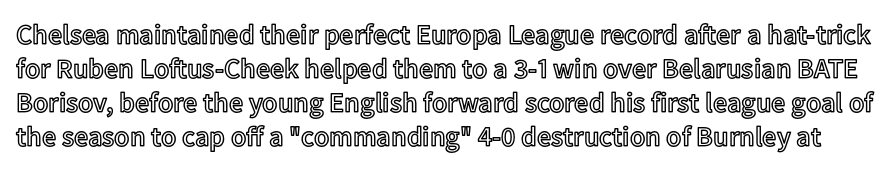
{"italic": "no", "width": "normal", "x_height": "medium", "monospaced": "no", "underline": "no", "line_spacing_ratio": 1.21, "letter_spacing": "normal", "letter_spacing_em": 0.0, "glyph_px": 28}
